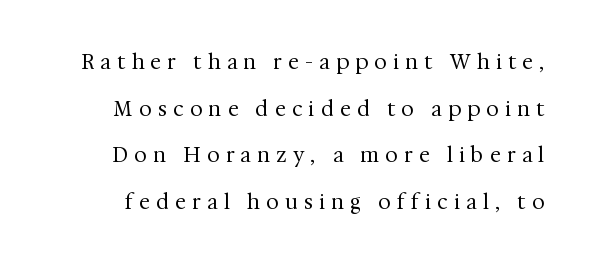
The image shows 20 px text type, upright; set loose line spacing (2.33x), unusually wide letter spacing (+0.33 em), not underlined.
